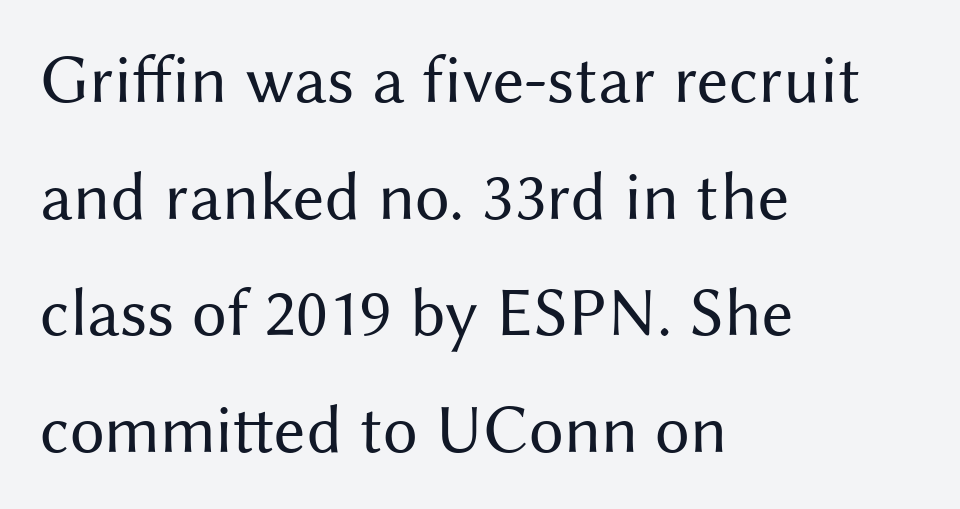
{"serif": "no", "italic": "no", "bold": "no", "weight": "regular", "width": "normal", "stroke_contrast": "medium", "x_height": "medium", "monospaced": "no", "underline": "no", "align": "left", "line_spacing": "normal", "line_spacing_ratio": 1.69, "letter_spacing": "normal", "letter_spacing_em": 0.0, "glyph_px": 69}
